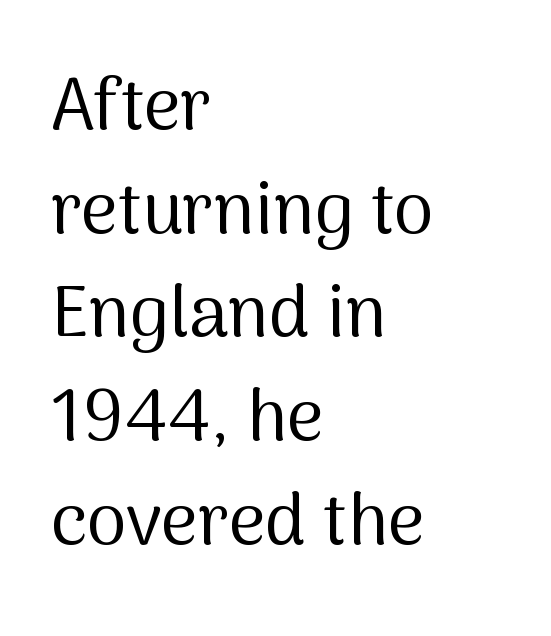
Students, note that the glyphs here touch the page at normal intervals. The rendering uses a moderate line-height, typical for paragraphs. Reading down the block, your eye returns to a fixed left position each line. Nothing sits at the stroke ends, so this counts as sans-serif.
